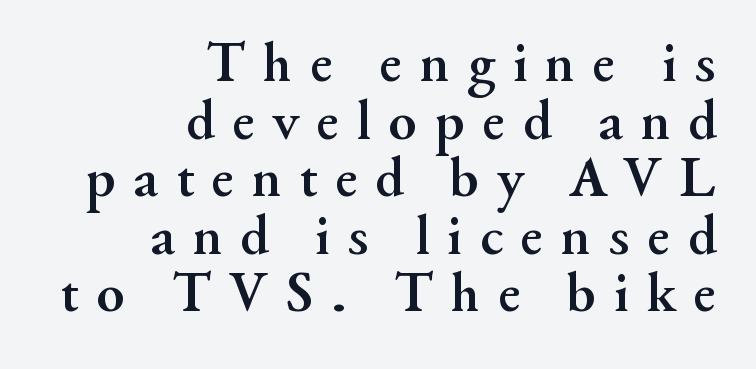
{"serif": "yes", "italic": "no", "bold": "yes", "weight": "semibold", "width": "normal", "stroke_contrast": "medium", "x_height": "small", "monospaced": "no", "underline": "no", "align": "right", "line_spacing": "tight", "line_spacing_ratio": 1.01, "letter_spacing": "wide", "letter_spacing_em": 0.31, "glyph_px": 57}
